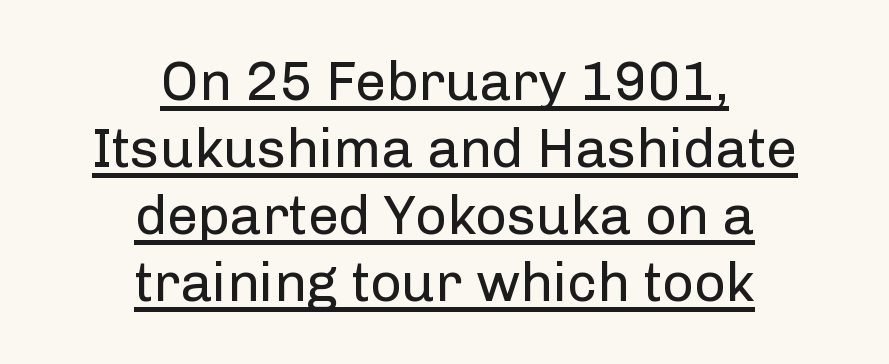
Q: Is the text bold? A: No.
Q: Is the text italic (slanted)? A: No, it is upright.
Q: Is the typeface a serif or a sans-serif typeface? A: Sans-serif.
Q: Is the text underlined? A: Yes.
Q: How is the paragraph aligned? A: Centered.
Q: Is the spacing between letters normal or unusually wide? A: Normal.
Q: Width (condensed, normal, or wide)? A: Normal.
Q: Stroke contrast? A: Low.
Q: x-height? A: Medium.
Q: Monospaced? A: No.
